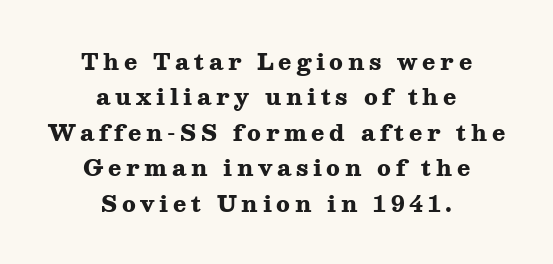
Q: Is the text bold? A: Yes.
Q: Is the text italic (slanted)? A: No, it is upright.
Q: Is the text underlined? A: No.
Q: How is the paragraph aligned? A: Centered.
Q: Is the spacing between letters normal or unusually wide? A: Unusually wide.
Q: Is the spacing between lines tight, normal or loose? A: Normal.
